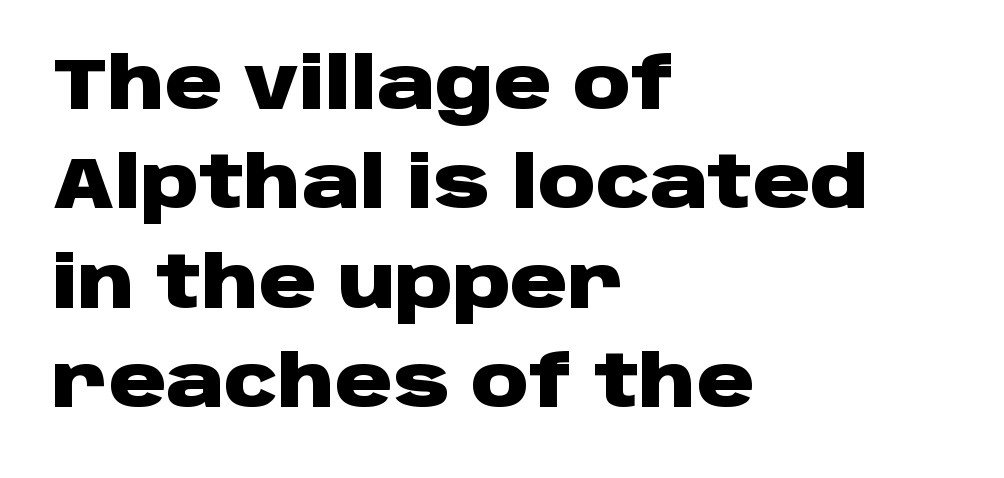
The letters are bold, with thick, heavy strokes. The rendering keeps characters at their native spacing. Baseline-to-baseline distance is the conventional proportion of letter height. Each line starts at the same left margin while the right side varies. Letterform terminals end flat and unadorned throughout the passage.
